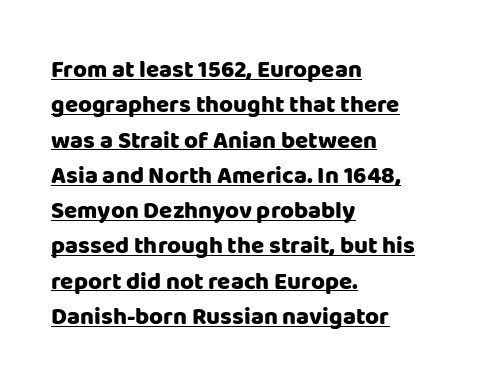
Beneath each row of characters lies a ruled line. The line-height multiplier appears to be the usual default. Thick stems and heavy bowls — unmistakably bold. The font's upright variant was chosen for this text.
